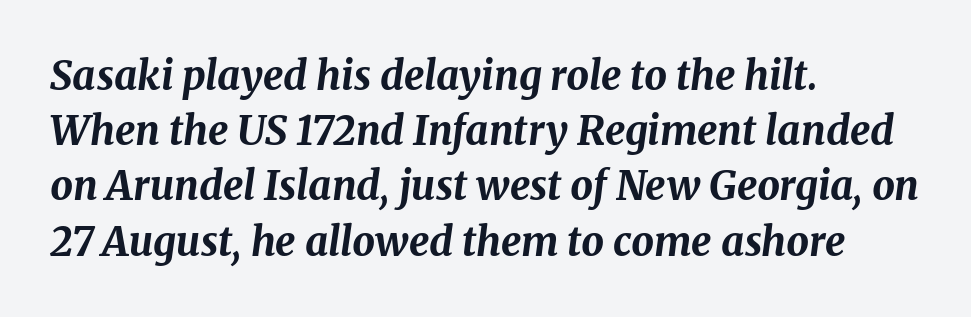
{"italic": "yes", "lean": "right", "slant_degrees": 8, "bold": "yes", "weight": "bold", "width": "normal", "stroke_contrast": "medium", "x_height": "medium", "monospaced": "no", "underline": "no", "align": "left", "line_spacing": "normal", "line_spacing_ratio": 1.38, "letter_spacing": "normal", "letter_spacing_em": 0.0, "glyph_px": 40}
